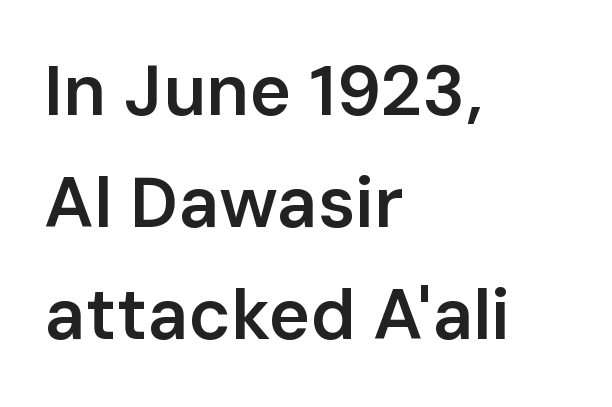
The image shows 71 px semibold sans-serif type, upright; set left-aligned, normal line spacing (1.58x), normal letter spacing, not underlined; low stroke contrast and a medium x-height.
